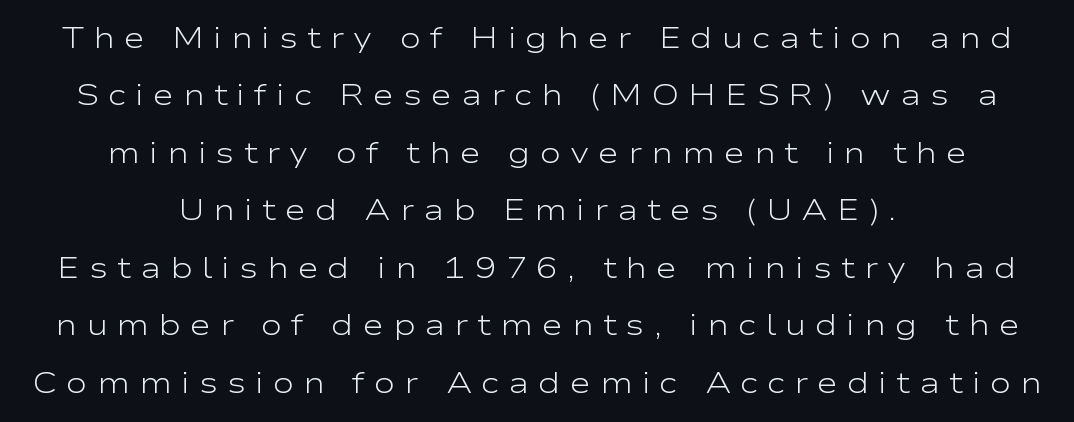
Q: Is the text bold? A: No.
Q: Is the text italic (slanted)? A: No, it is upright.
Q: Is the typeface a serif or a sans-serif typeface? A: Sans-serif.
Q: Is the text underlined? A: No.
Q: How is the paragraph aligned? A: Centered.
Q: Is the spacing between letters normal or unusually wide? A: Unusually wide.
Q: Is the spacing between lines tight, normal or loose? A: Loose.
Q: Width (condensed, normal, or wide)? A: Wide.
Q: Stroke contrast? A: Low.
Q: x-height? A: Medium.
Q: Monospaced? A: No.
